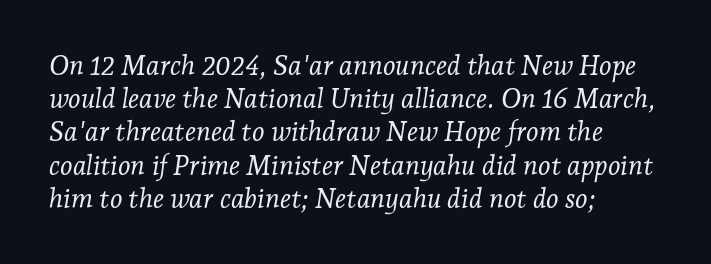
{"italic": "yes", "lean": "right", "slant_degrees": 7, "bold": "no", "underline": "no", "align": "left", "line_spacing_ratio": 1.23, "letter_spacing": "normal", "letter_spacing_em": 0.0, "glyph_px": 27}
